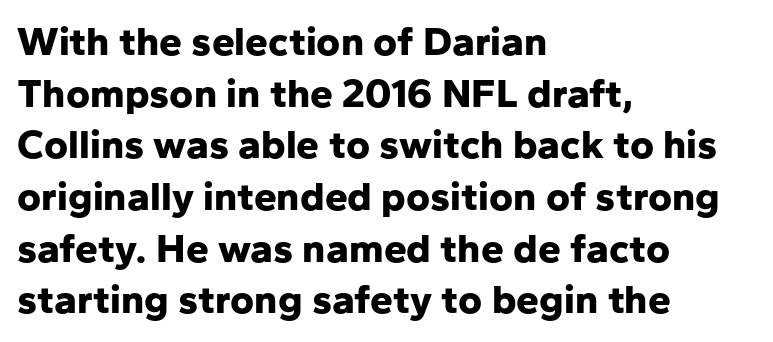
{"serif": "no", "italic": "no", "bold": "yes", "weight": "bold", "width": "normal", "stroke_contrast": "low", "x_height": "medium", "monospaced": "no", "underline": "no", "align": "left", "line_spacing": "normal", "line_spacing_ratio": 1.26, "letter_spacing": "normal", "letter_spacing_em": 0.0, "glyph_px": 41}
